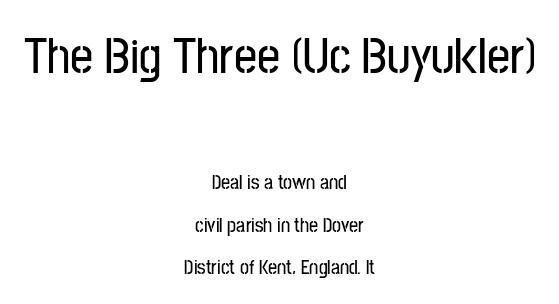
Beneath every word, the page is bare. The earlier block is typeset at a bigger size than the later block. This sample uses plain, unmodified letter spacing. Line spacing here is loose.
